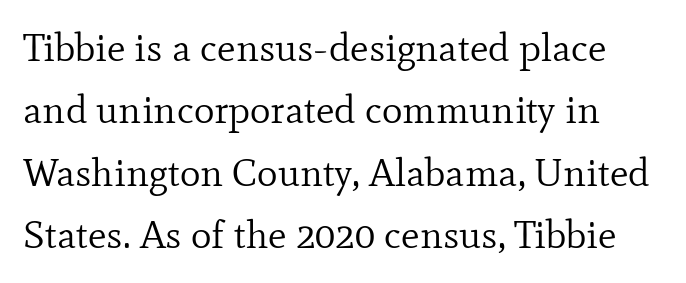
Spacing verdict: proportional, widths tailored to each character. Is the letter spacing exaggerated? No — it looks like the ordinary default. Weight class: somewhere from thin through regular. Unlike italic type, these characters show no tilt at all.
